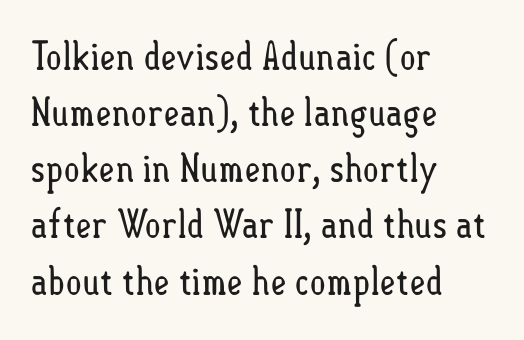
{"italic": "no", "bold": "no", "weight": "regular", "width": "condensed", "stroke_contrast": "low", "x_height": "small", "monospaced": "no", "underline": "no", "align": "left", "line_spacing": "normal", "line_spacing_ratio": 1.44, "letter_spacing": "normal", "letter_spacing_em": 0.0, "glyph_px": 39}
